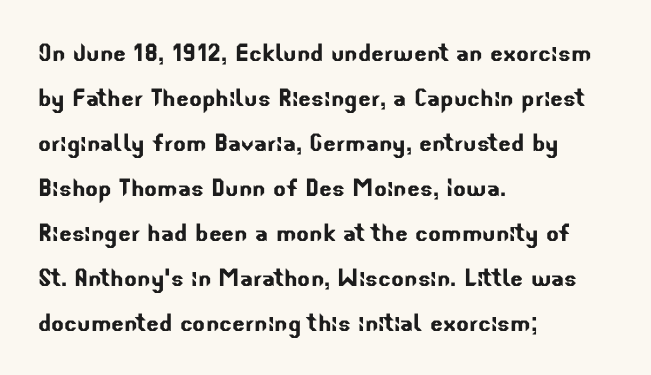
Do the characters align in a grid? No, the font is proportional. Each new line begins a customary step beneath the previous one. Check where the strokes stop: nothing finishes them off — pure sans. The gaps between neighbouring characters are ordinary and unremarkable. The rendering anchors every line to the left-hand side. A bare baseline throughout the passage.
